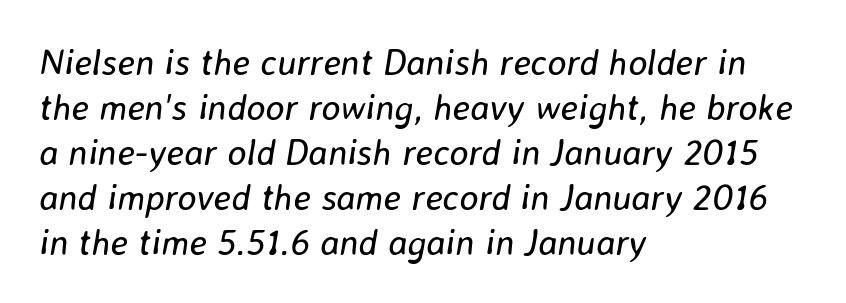
Check under the words: just untouched page. How would I describe the line gaps? Plain and ordinary. Does the lettering tilt? It does — this is italic. Is the stroke heavy? The answer is a plain regular-or-lighter.
